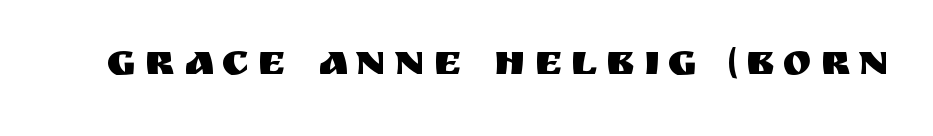
Q: Is the text italic (slanted)? A: No, it is upright.
Q: Is the typeface a serif or a sans-serif typeface? A: Sans-serif.
Q: Is the text underlined? A: No.
Q: Width (condensed, normal, or wide)? A: Normal.
Q: Stroke contrast? A: Medium.
Q: x-height? A: Large.
Q: Monospaced? A: No.
